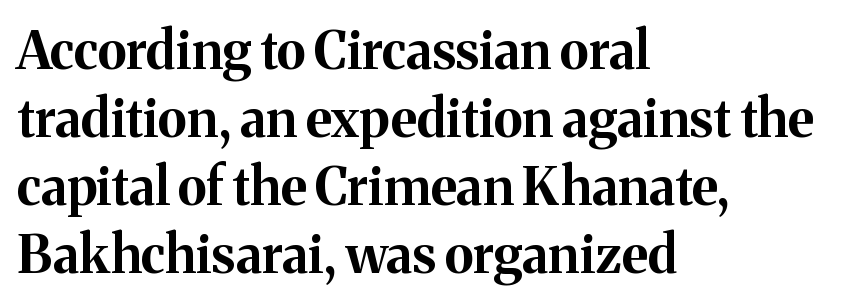
{"serif": "yes", "italic": "no", "bold": "yes", "weight": "bold", "width": "normal", "stroke_contrast": "medium", "x_height": "medium", "monospaced": "no", "underline": "no", "align": "left", "line_spacing": "normal", "line_spacing_ratio": 1.31, "letter_spacing": "normal", "letter_spacing_em": 0.0, "glyph_px": 52}
